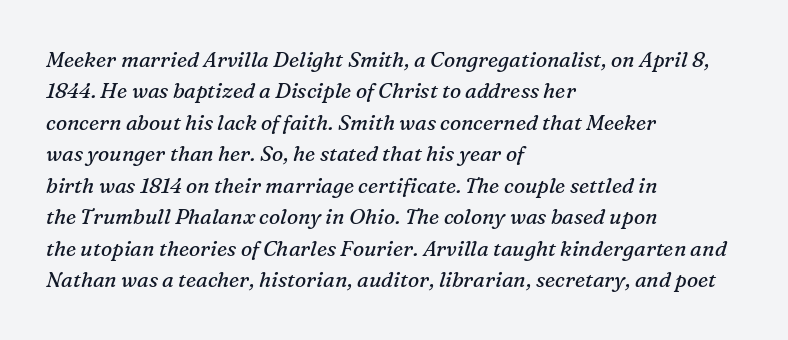
The image shows 21 px text type, italic (leaning right); set left-aligned, normal line spacing (1.5x), normal letter spacing, not underlined.
